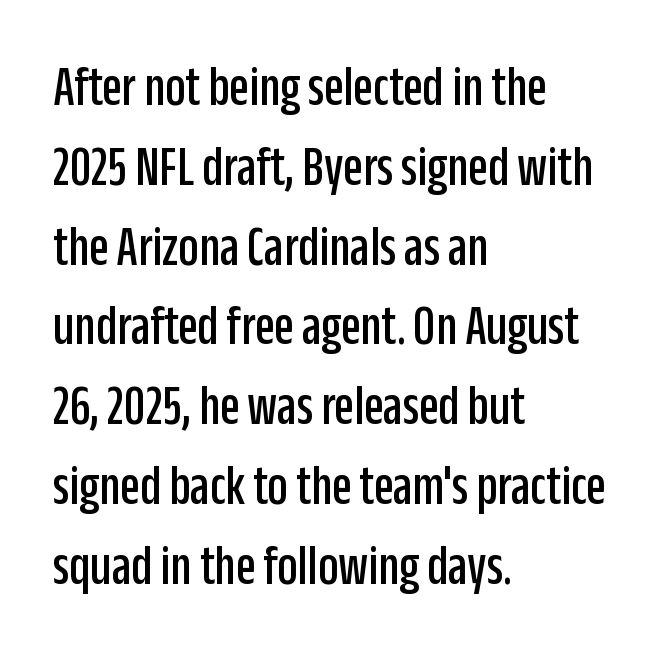
{"serif": "no", "italic": "no", "width": "condensed", "stroke_contrast": "low", "x_height": "large", "monospaced": "no", "underline": "no", "align": "left", "line_spacing": "normal", "line_spacing_ratio": 1.4, "letter_spacing": "normal", "letter_spacing_em": 0.0, "glyph_px": 57}
